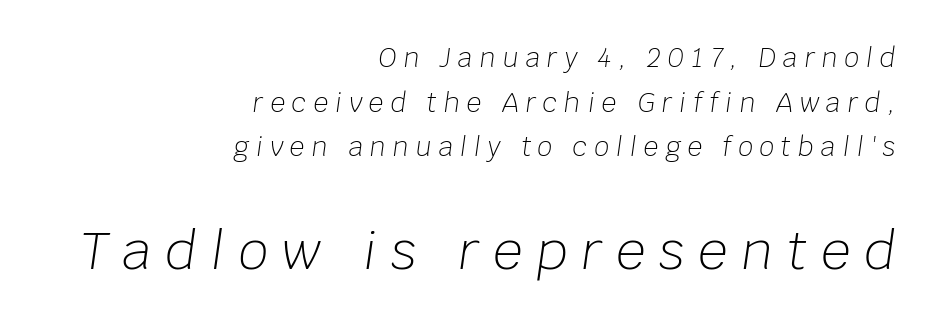
Rule under the text: the space is simply empty. An italicized treatment has been applied to the whole sample. All the whitespace from short lines collects on the left. A light-to-regular cut is what we see here. The passage shown has open, widely tracked lettering throughout.
